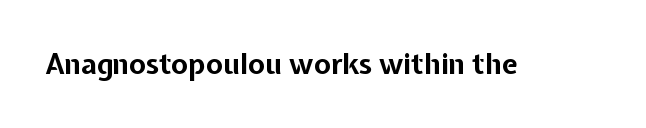
The passage shown is emphatically bold. Observe the ordinary spacing: letters are neighbours, not strangers. Spacing verdict: proportional, widths tailored to each character. The designer went with a sans here, leaving each stem footless. Rule under the text: the space is simply empty.
